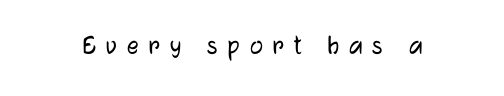
The image shows 29 px sans-serif type, upright; set unusually wide letter spacing (+0.34 em), not underlined; low stroke contrast and a medium x-height.
